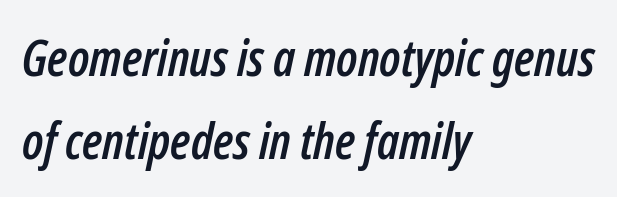
{"italic": "yes", "lean": "right", "slant_degrees": 12, "width": "condensed", "stroke_contrast": "low", "x_height": "medium", "monospaced": "no", "underline": "no", "align": "left", "line_spacing": "normal", "line_spacing_ratio": 1.67, "letter_spacing": "normal", "letter_spacing_em": 0.0, "glyph_px": 50}
